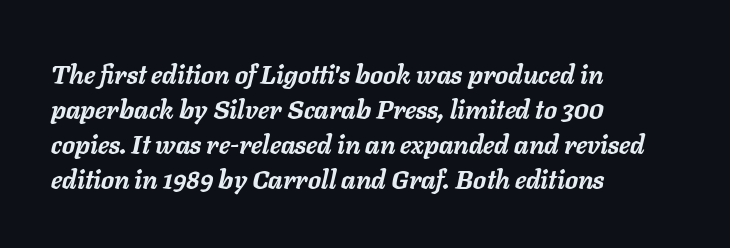
The image shows 26 px bold type, italic (leaning right); set left-aligned, normal line spacing (1.34x), normal letter spacing, not underlined.
